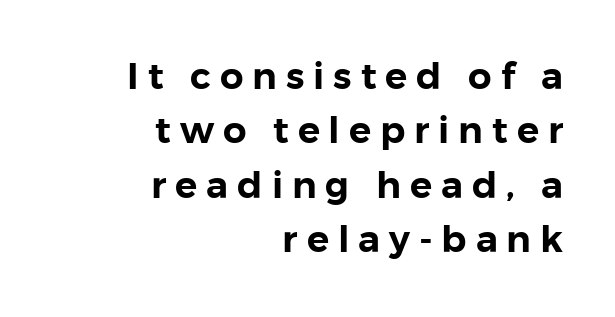
Nothing sits at the stroke ends, so this counts as sans-serif. A clean baseline with only descenders dipping below it. Upright lettering throughout. Short and long lines alike share a common ending point at right. Inter-character spacing is expanded well beyond the font's built-in metrics. The passage shown stacks its lines at a standard gap.
